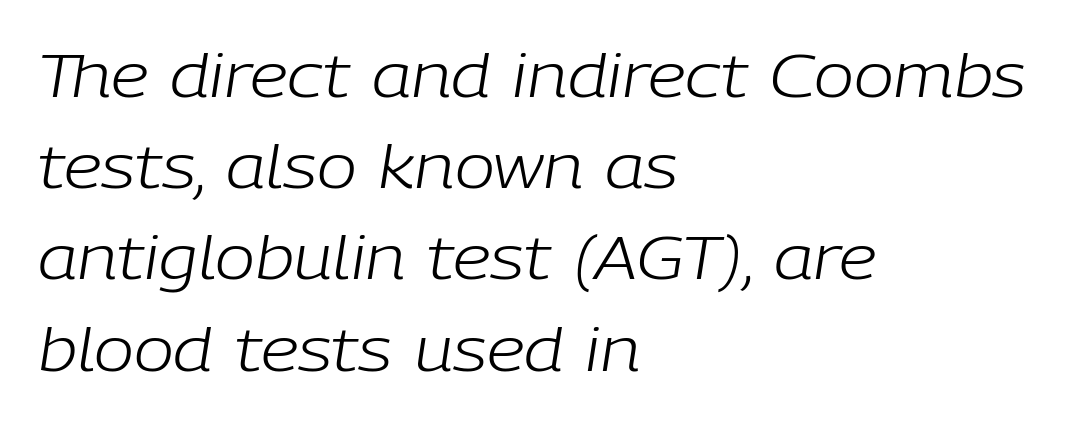
{"italic": "yes", "lean": "right", "slant_degrees": 9, "bold": "no", "weight": "light", "width": "normal", "stroke_contrast": "low", "x_height": "medium", "monospaced": "no", "underline": "no", "align": "left", "line_spacing": "normal", "line_spacing_ratio": 1.52, "letter_spacing": "normal", "letter_spacing_em": 0.0, "glyph_px": 60}
